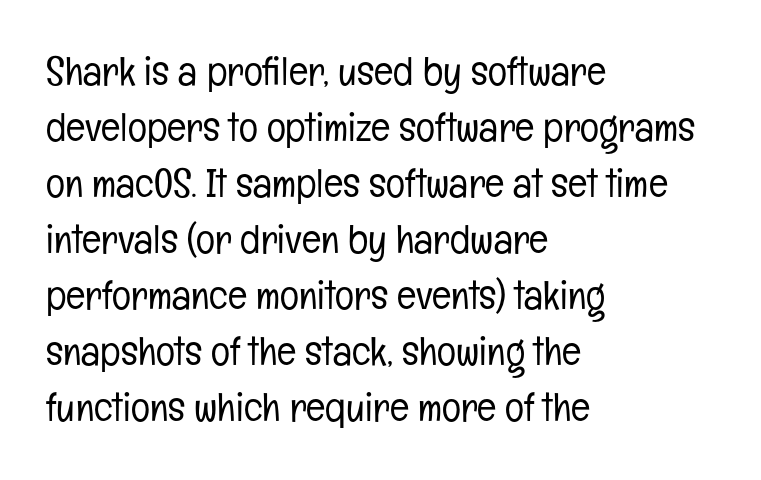
Q: Is the text bold? A: No.
Q: Is the text italic (slanted)? A: No, it is upright.
Q: Is the typeface a serif or a sans-serif typeface? A: Sans-serif.
Q: Is the text underlined? A: No.
Q: How is the paragraph aligned? A: Left-aligned.
Q: Is the spacing between letters normal or unusually wide? A: Normal.
Q: Is the spacing between lines tight, normal or loose? A: Normal.
Q: Width (condensed, normal, or wide)? A: Condensed.
Q: Stroke contrast? A: Low.
Q: x-height? A: Medium.
Q: Monospaced? A: No.
